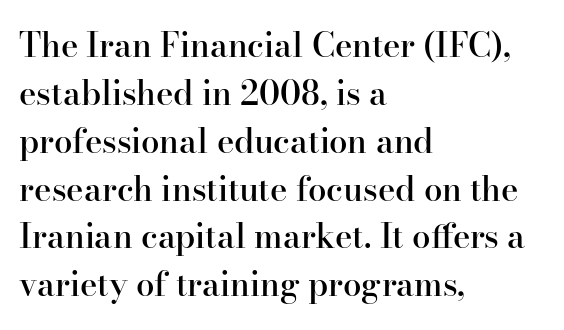
{"serif": "yes", "italic": "no", "bold": "semi", "weight": "semibold", "width": "normal", "stroke_contrast": "high", "x_height": "small", "monospaced": "no", "underline": "no", "align": "left", "line_spacing": "normal", "line_spacing_ratio": 1.45, "letter_spacing": "normal", "letter_spacing_em": 0.0, "glyph_px": 33}
